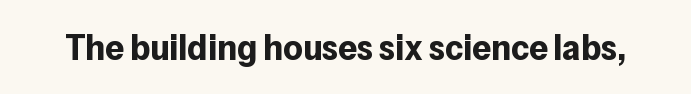
The image shows 37 px bold sans-serif type, upright; set normal letter spacing, not underlined; low stroke contrast and a medium x-height.
